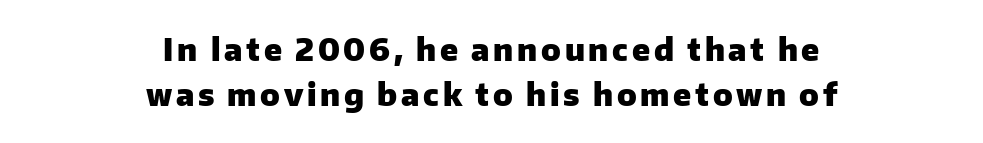
Do the characters align in a grid? No, the font is proportional. Glance below the letters and you will spot only blank space. Both edges are ragged and mirror each other, which tells us the setting is centered. This sample uses a sans-serif face.
